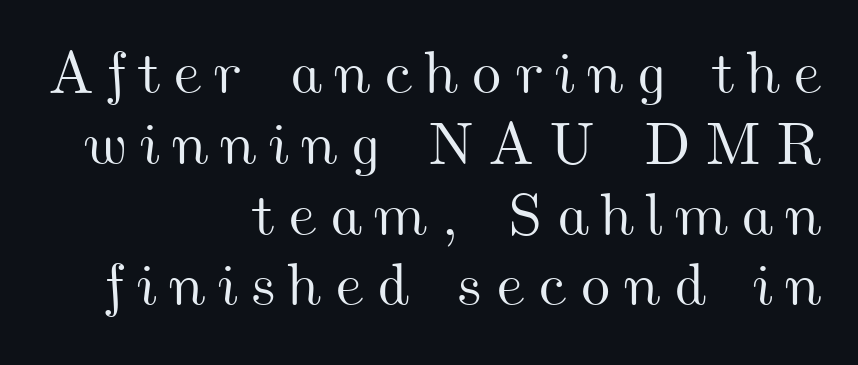
What stands out about the letter spacing? Its width — letters are far apart. The specimen omits any rule beneath the text block's lines. This sample has the flowing, uneven cadence of proportional lettering. Reading down the block, your eye finds every line finishing at a fixed right position.
